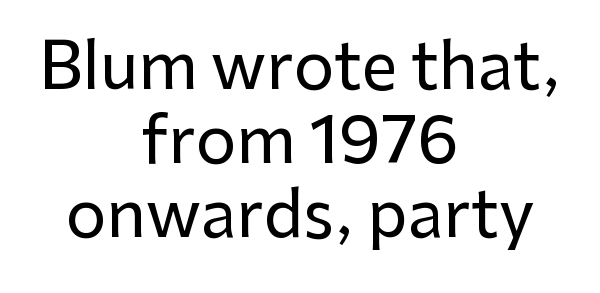
{"serif": "no", "italic": "no", "width": "normal", "stroke_contrast": "low", "x_height": "medium", "monospaced": "no", "underline": "no", "align": "center", "line_spacing_ratio": 1.16, "letter_spacing": "normal", "letter_spacing_em": 0.0, "glyph_px": 64}
